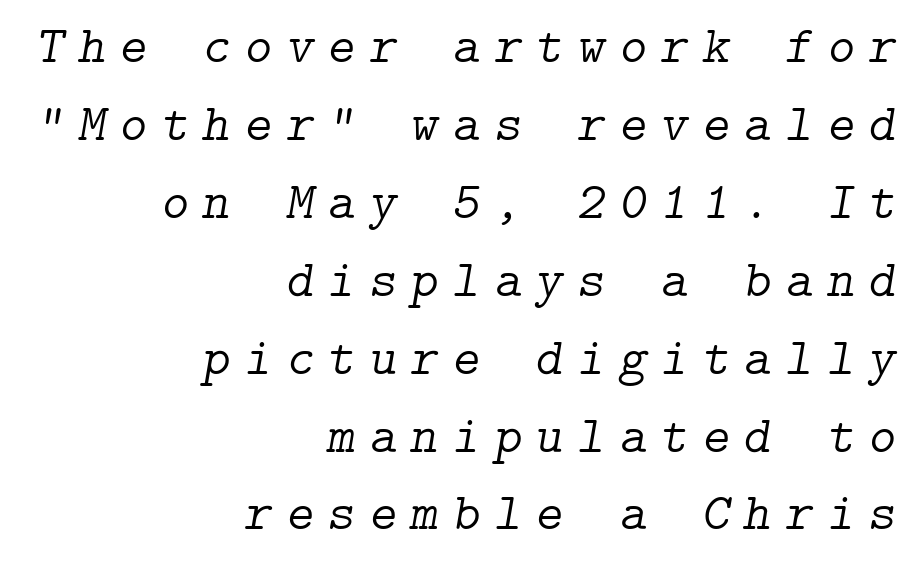
Tracking value appears strongly positive — letters spread wide. The lines are quadded right. Look at the bottom of the vertical strokes: they flare into serifs here. Regular leading.
